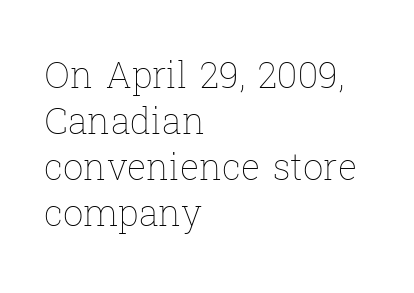
The image shows 36 px thin type, upright; set left-aligned, normal line spacing (1.28x), normal letter spacing, not underlined; low stroke contrast and a medium x-height.
